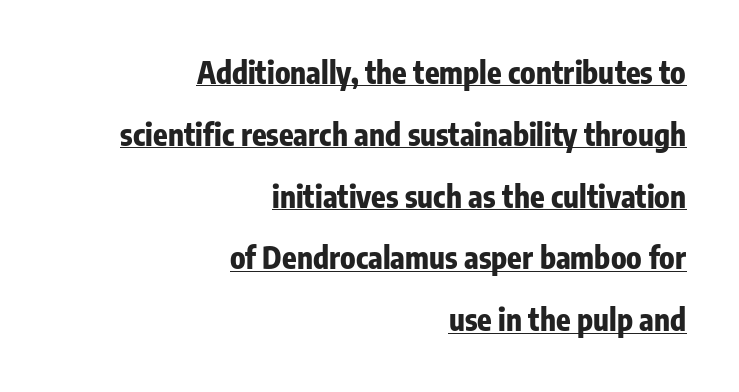
Q: Is the text bold? A: Yes.
Q: Is the text italic (slanted)? A: No, it is upright.
Q: Is the typeface a serif or a sans-serif typeface? A: Sans-serif.
Q: Is the text underlined? A: Yes.
Q: How is the paragraph aligned? A: Right-aligned.
Q: Is the spacing between letters normal or unusually wide? A: Normal.
Q: Is the spacing between lines tight, normal or loose? A: Loose.
Q: Width (condensed, normal, or wide)? A: Condensed.
Q: Stroke contrast? A: Low.
Q: x-height? A: Medium.
Q: Monospaced? A: No.
